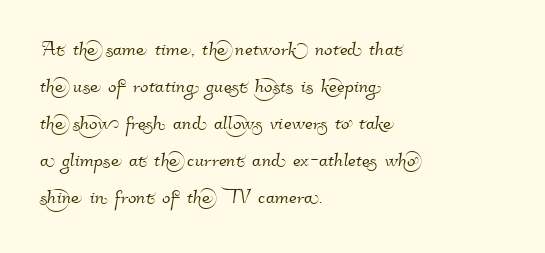
Q: Is the text underlined? A: No.
Q: How is the paragraph aligned? A: Left-aligned.
Q: Is the spacing between letters normal or unusually wide? A: Normal.
Q: Is the spacing between lines tight, normal or loose? A: Normal.
